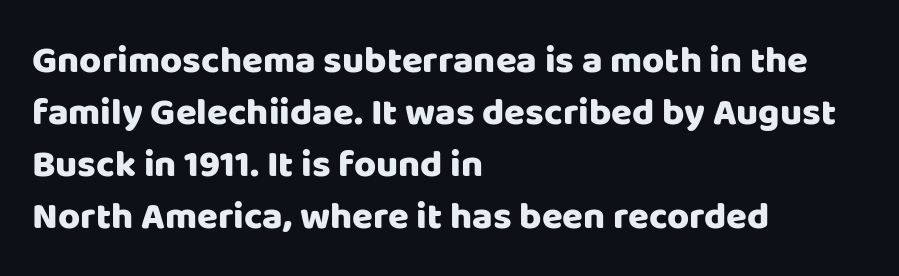
{"serif": "no", "italic": "no", "width": "normal", "stroke_contrast": "low", "x_height": "large", "monospaced": "no", "underline": "no", "align": "left", "line_spacing": "normal", "line_spacing_ratio": 1.37, "letter_spacing": "normal", "letter_spacing_em": 0.0, "glyph_px": 38}
